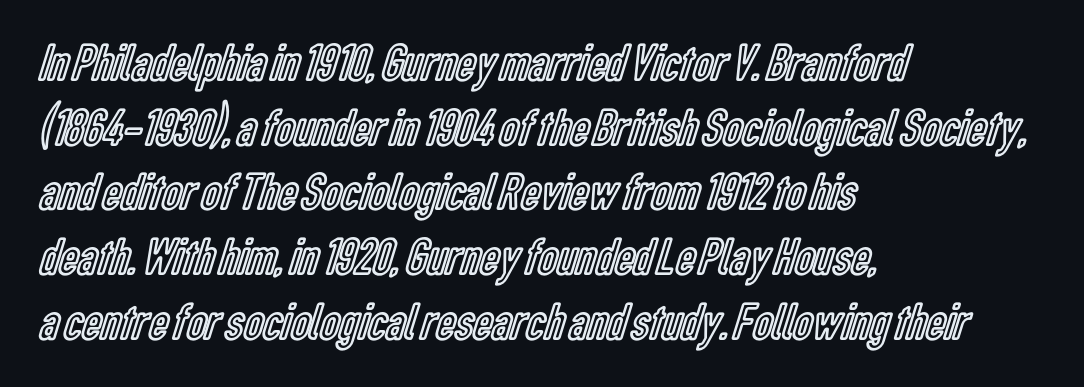
Descenders are the only things crossing below the line. In CSS terms this would be text-align: left. Standard letterfit; no display-style spreading of the glyphs.
